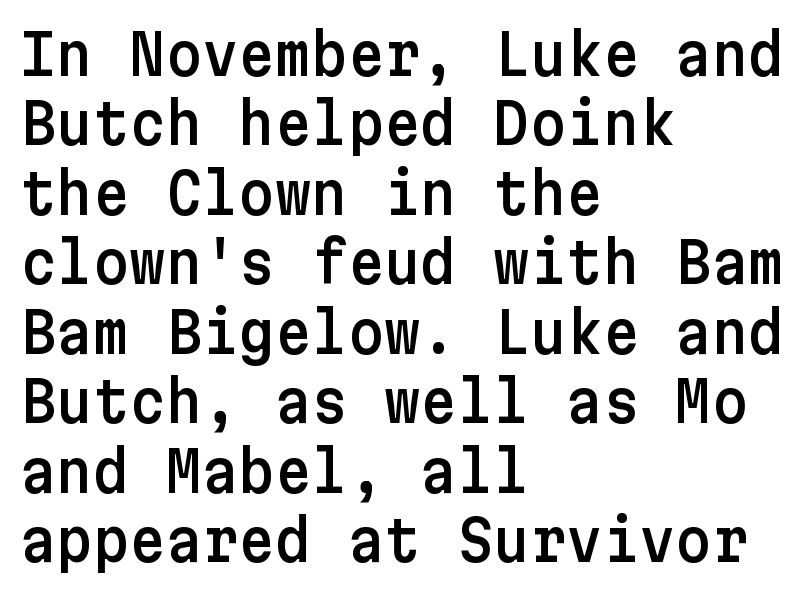
Q: Is the text italic (slanted)? A: No, it is upright.
Q: Is the typeface a serif or a sans-serif typeface? A: Sans-serif.
Q: Is the text underlined? A: No.
Q: How is the paragraph aligned? A: Left-aligned.
Q: Is the spacing between letters normal or unusually wide? A: Normal.
Q: Width (condensed, normal, or wide)? A: Normal.
Q: Stroke contrast? A: Low.
Q: x-height? A: Medium.
